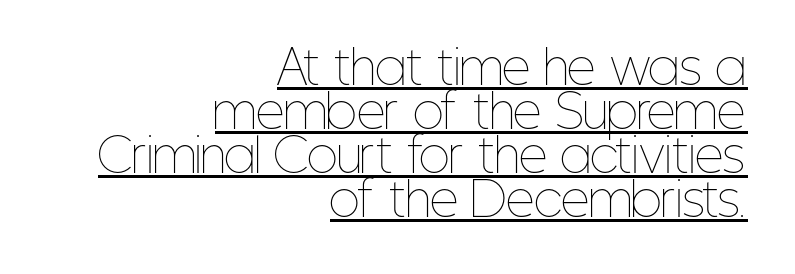
{"italic": "no", "bold": "no", "weight": "thin", "width": "condensed", "stroke_contrast": "low", "x_height": "medium", "monospaced": "no", "underline": "yes", "align": "right", "line_spacing": "tight", "line_spacing_ratio": 0.98, "letter_spacing": "normal", "letter_spacing_em": 0.0, "glyph_px": 45}
